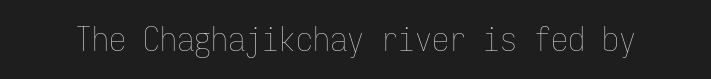
Descenders are the only things crossing below the line. Think of a typewriter: that constant character pitch is what you see here. Stroke thickness stays within the range of a standard reading face or lighter. Posture: upright roman. The face used here is rendered with its standard letterfit.
